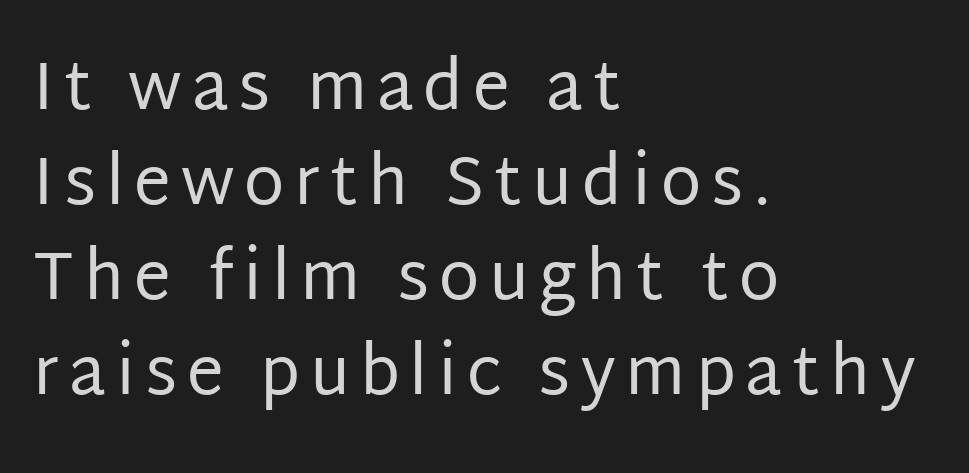
A bare baseline throughout the passage. The letters look calm and open, with moderate or lighter stems. Note the varied advance widths — an 'i' is clearly narrower than an 'm'. Examine the stroke ends and you'll find no serifs.
